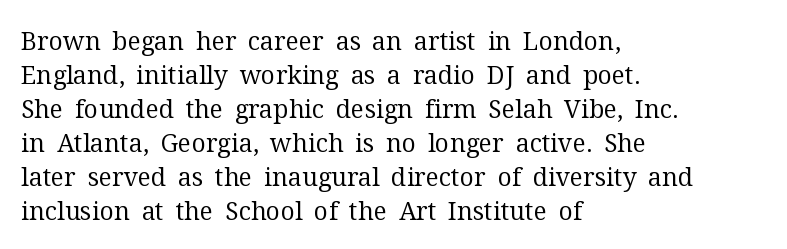
A normal amount of white space separates one row of letters from the next. Honestly, the letter spacing is just normal — you wouldn't notice it. The font's upright variant was chosen for this text. Is this a heavy cut? Hardly; it is regular or lighter. Caption: multi-line text, flush left, ragged right.
